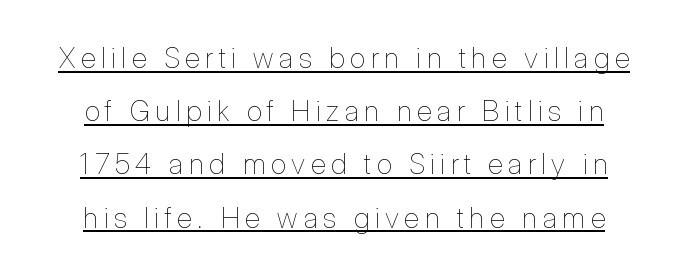
The image shows 28 px thin, condensed type, upright; set loose line spacing (1.9x), unusually wide letter spacing (+0.21 em), underlined; low stroke contrast and a medium x-height.
